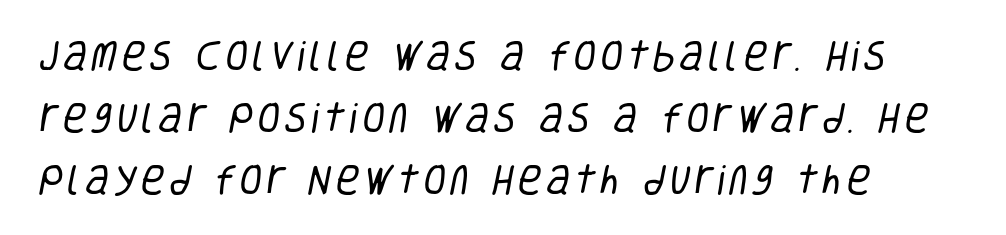
The face used here is proportionally spaced, like ordinary book or web type. Observe the absence of serifs on each vertical stroke in this sample. Check under the words: just untouched page. Weight: regular or lighter. The rag falls on the right side of this text block.
